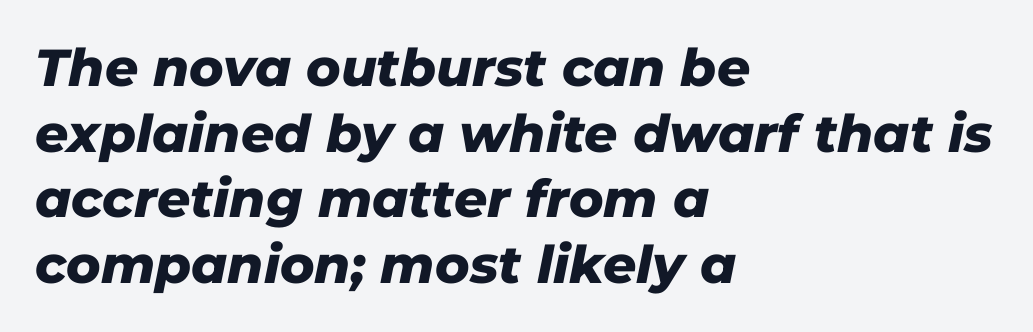
Decoration check: the copy has no underline. Regarding leading, the lines here are spaced in the standard way. I'd describe the lettering as bold — thick and assertive. Alignment: flush left. Looks like regular typesetting: each glyph gets only the width it needs. Glyph-to-glyph distance matches everyday printed text.
